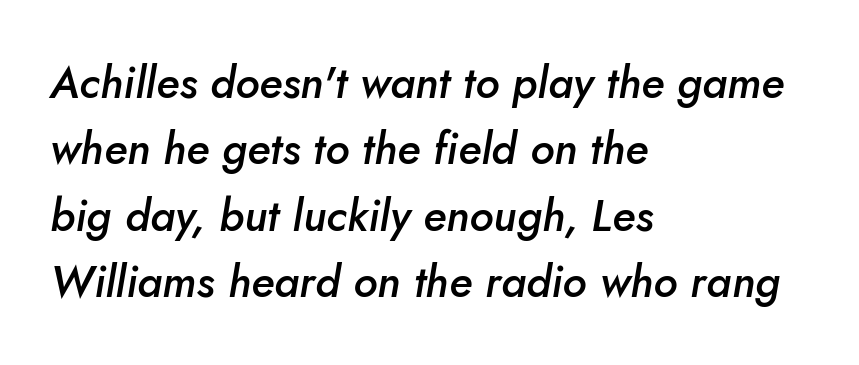
Q: Is the text bold? A: Semi-bold.
Q: Is the text italic (slanted)? A: Yes, it leans right by about 10 degrees.
Q: Is the text underlined? A: No.
Q: How is the paragraph aligned? A: Left-aligned.
Q: Is the spacing between letters normal or unusually wide? A: Normal.
Q: Is the spacing between lines tight, normal or loose? A: Normal.
Q: Width (condensed, normal, or wide)? A: Normal.
Q: Stroke contrast? A: Low.
Q: x-height? A: Small.
Q: Monospaced? A: No.
